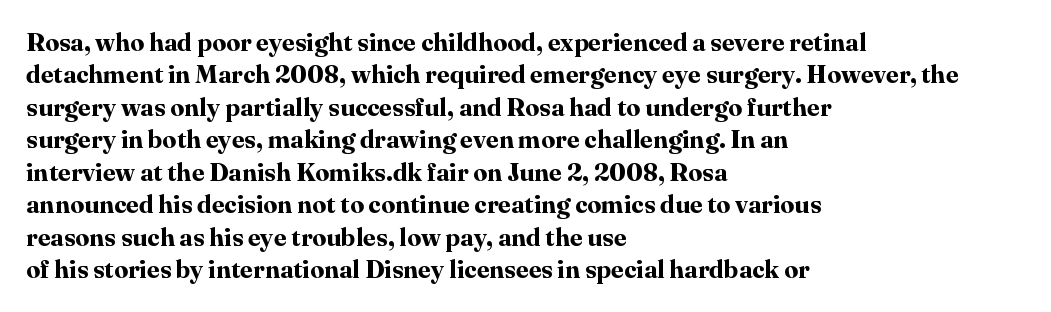
Q: Is the text bold? A: Yes.
Q: Is the text italic (slanted)? A: No, it is upright.
Q: Is the text underlined? A: No.
Q: How is the paragraph aligned? A: Left-aligned.
Q: Is the spacing between letters normal or unusually wide? A: Normal.
Q: Is the spacing between lines tight, normal or loose? A: Normal.
